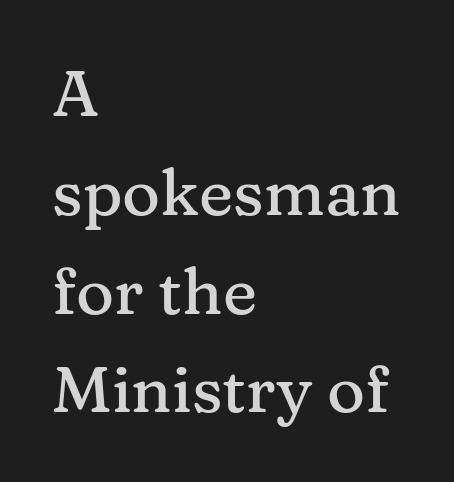
{"serif": "yes", "italic": "no", "width": "normal", "stroke_contrast": "medium", "x_height": "medium", "monospaced": "no", "underline": "no", "align": "left", "line_spacing": "normal", "line_spacing_ratio": 1.52, "letter_spacing": "normal", "letter_spacing_em": 0.0, "glyph_px": 65}
